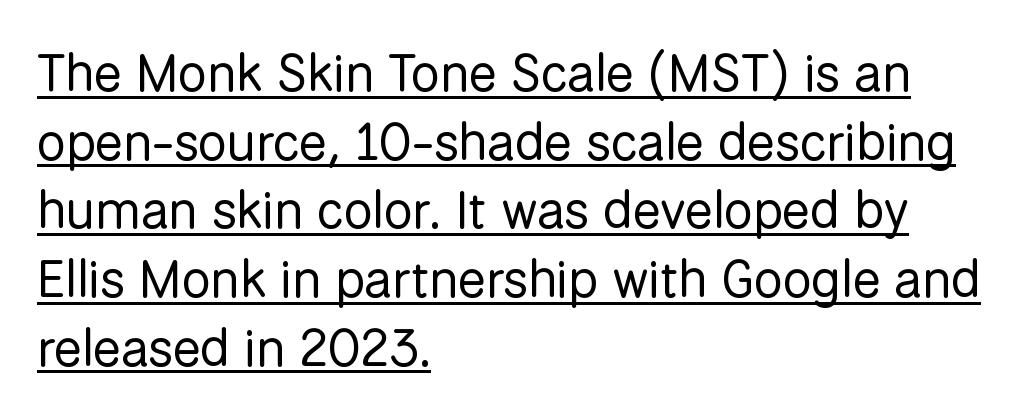
The image shows 52 px regular-weight sans-serif type, upright; set left-aligned, normal line spacing (1.32x), normal letter spacing, underlined; low stroke contrast and a medium x-height.
